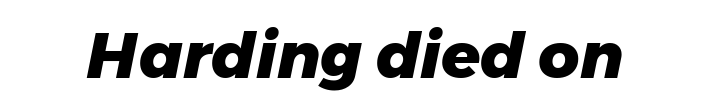
Is this a fixed-width face? No — the glyphs have proportional, varying widths. This rendering leaves character spacing at its baseline value. The specimen omits any rule beneath the text block's lines. The letters are bold, with thick, heavy strokes. If you drew a line through each stem, it would be angled.
